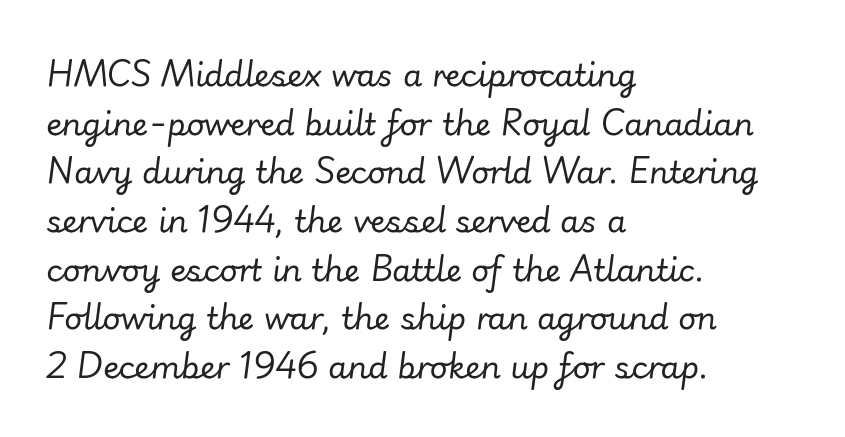
The image shows 31 px regular-weight type, italic (leaning right); set left-aligned, normal line spacing (1.57x), normal letter spacing, not underlined; low stroke contrast and a small x-height.
